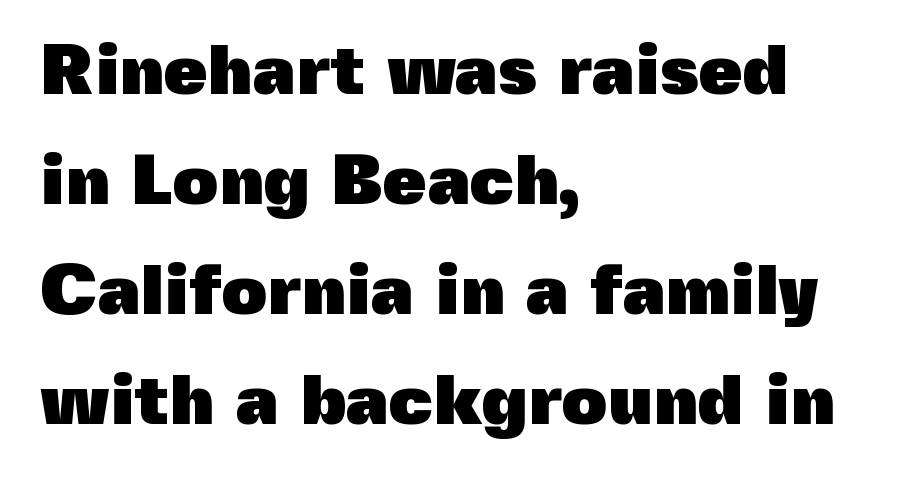
{"serif": "no", "italic": "no", "bold": "yes", "weight": "heavy", "width": "normal", "x_height": "medium", "monospaced": "no", "underline": "no", "align": "left", "line_spacing": "normal", "line_spacing_ratio": 1.55, "letter_spacing": "normal", "letter_spacing_em": 0.0, "glyph_px": 71}
